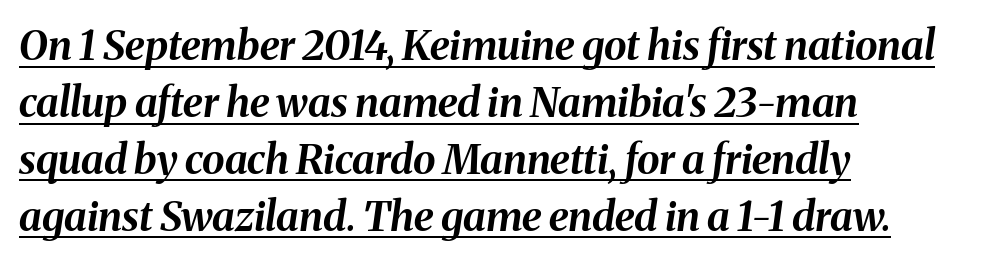
The image shows 41 px bold type, italic (leaning right); set left-aligned, normal line spacing (1.39x), normal letter spacing, underlined; medium stroke contrast and a medium x-height.
